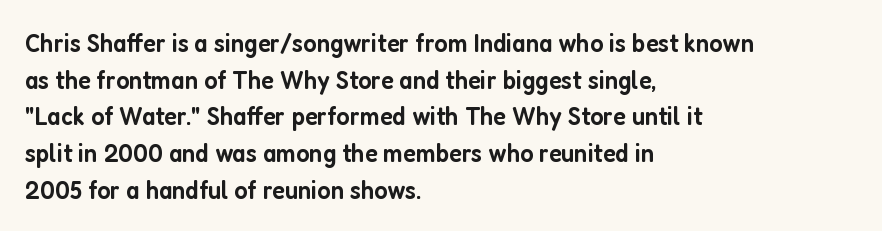
{"italic": "no", "bold": "semi", "underline": "no", "align": "left", "line_spacing": "normal", "line_spacing_ratio": 1.36, "letter_spacing": "normal", "letter_spacing_em": 0.0, "glyph_px": 27}
